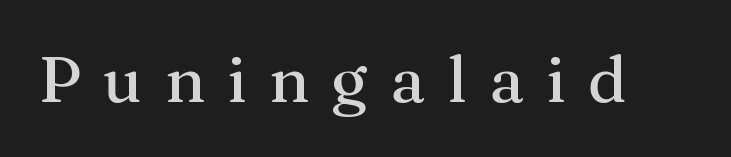
The image shows 65 px serif type, upright; set unusually wide letter spacing (+0.34 em), not underlined; medium stroke contrast and a medium x-height.
